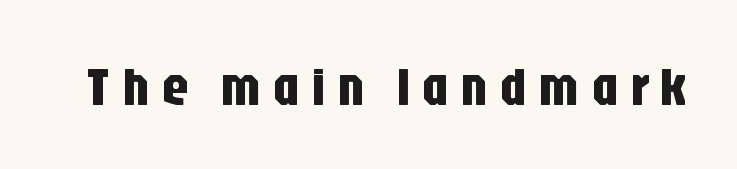
{"serif": "no", "italic": "no", "width": "condensed", "stroke_contrast": "low", "x_height": "large", "monospaced": "no", "underline": "no", "letter_spacing": "wide", "letter_spacing_em": 0.2, "glyph_px": 55}
